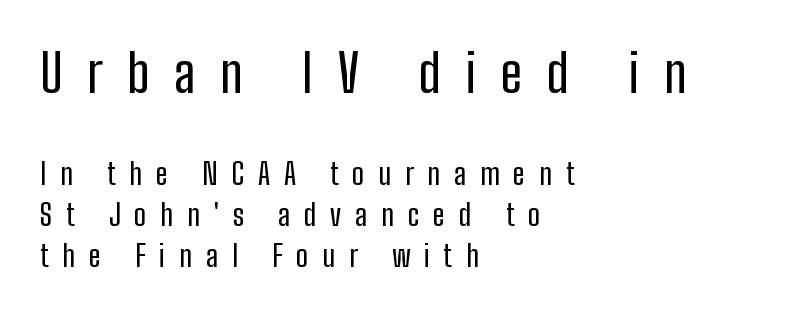
The image shows 53 px condensed sans-serif type, upright; set left-aligned, normal line spacing (1.37x), unusually wide letter spacing (+0.46 em), not underlined; the first (top) block is 1.77x larger; low stroke contrast and a medium x-height.
